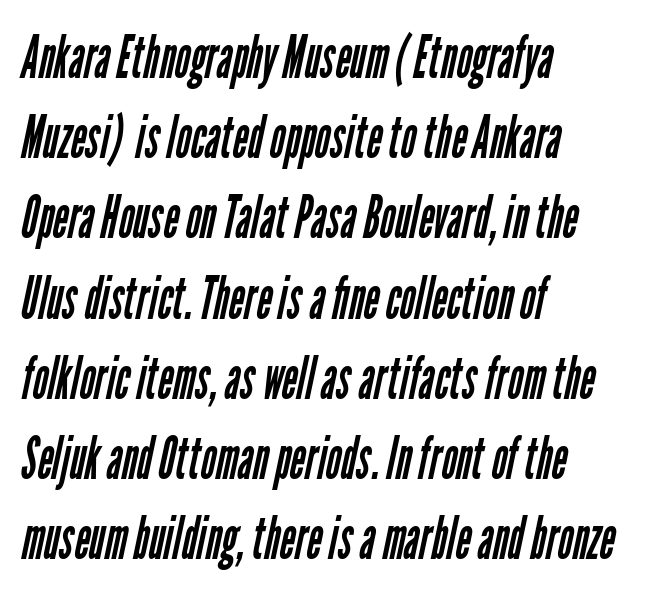
The image shows 59 px regular-weight, condensed sans-serif type; set left-aligned, normal line spacing (1.36x), normal letter spacing, not underlined; low stroke contrast and a medium x-height.
